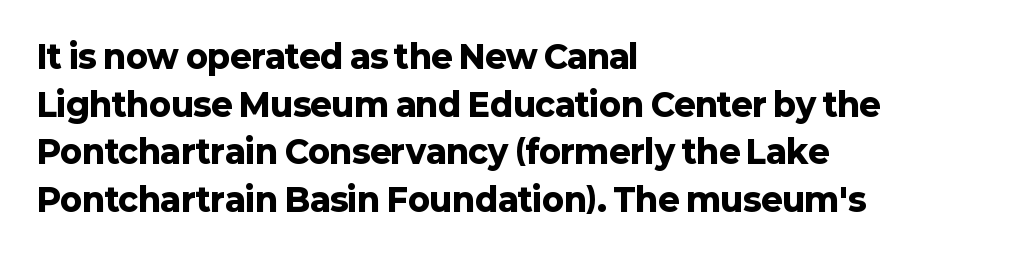
{"serif": "no", "italic": "no", "bold": "yes", "weight": "heavy", "width": "normal", "stroke_contrast": "low", "x_height": "medium", "monospaced": "no", "underline": "no", "align": "left", "line_spacing": "normal", "line_spacing_ratio": 1.49, "letter_spacing": "normal", "letter_spacing_em": 0.0, "glyph_px": 32}
